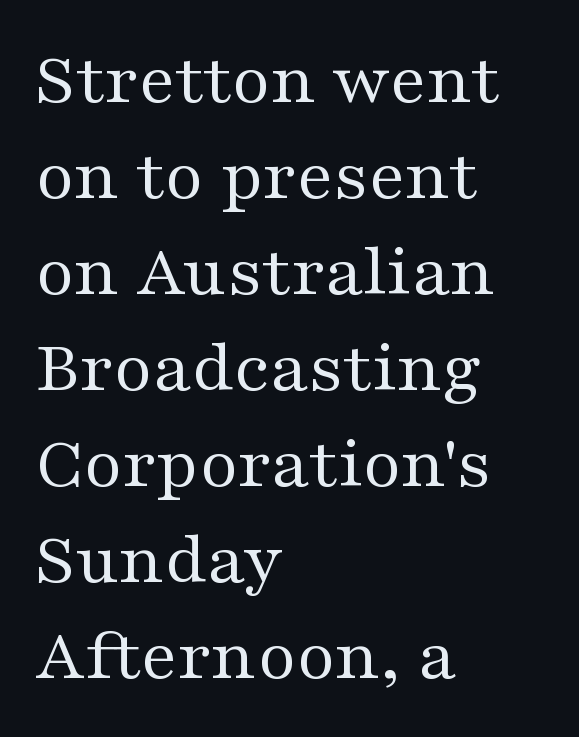
Q: Is the text bold? A: No.
Q: Is the text italic (slanted)? A: No, it is upright.
Q: Is the typeface a serif or a sans-serif typeface? A: Serif.
Q: Is the text underlined? A: No.
Q: How is the paragraph aligned? A: Left-aligned.
Q: Is the spacing between letters normal or unusually wide? A: Normal.
Q: Is the spacing between lines tight, normal or loose? A: Normal.
Q: Width (condensed, normal, or wide)? A: Wide.
Q: Stroke contrast? A: Medium.
Q: x-height? A: Medium.
Q: Monospaced? A: No.
